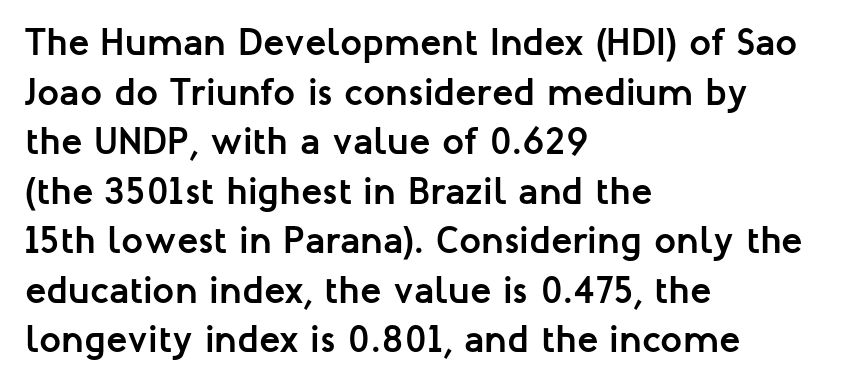
The designer left line spacing at the default. Plenty of ink on the page — the face is bold. Only glyphs here, with clear space below each row. This rendering uses left alignment, leaving the right contour irregular. A sans-serif font was chosen for this passage.
